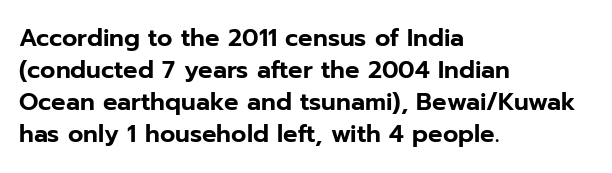
The image shows 24 px text type, upright; set left-aligned, normal line spacing (1.34x), normal letter spacing, not underlined.
